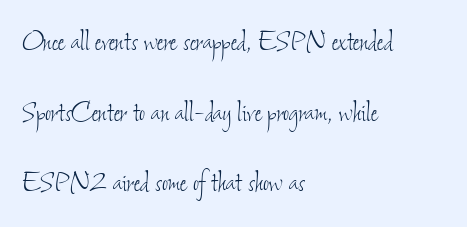
Q: Is the text bold? A: No.
Q: Is the text underlined? A: No.
Q: How is the paragraph aligned? A: Left-aligned.
Q: Is the spacing between letters normal or unusually wide? A: Normal.
Q: Is the spacing between lines tight, normal or loose? A: Loose.
Q: Width (condensed, normal, or wide)? A: Condensed.
Q: Stroke contrast? A: Low.
Q: x-height? A: Small.
Q: Monospaced? A: No.
